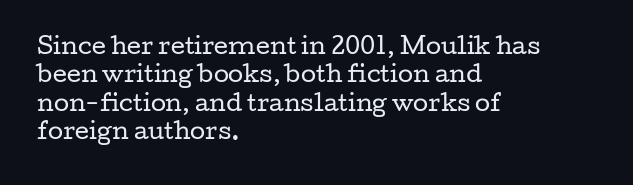
The image shows 22 px text type, upright; set left-aligned, normal line spacing (1.29x), normal letter spacing, not underlined.
